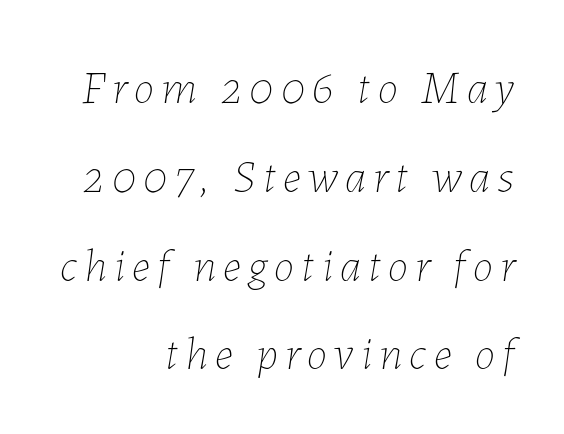
The image shows 46 px thin type, italic (leaning right); set right-aligned, loose line spacing (1.93x), not underlined; low stroke contrast and a medium x-height.
